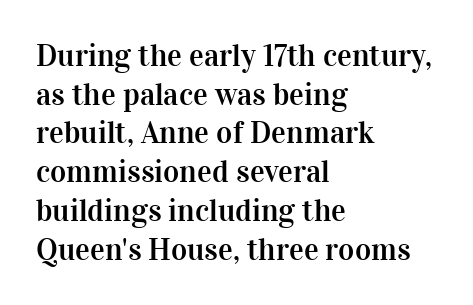
Type without underlining. Is there much room between lines? A standard amount, neither cramped nor airy. Compared with typical body copy, the letter spacing here is the same. Looks like regular typesetting: each glyph gets only the width it needs. To sum up the face: it has serifs. Italic: no, the glyphs are upright roman.
